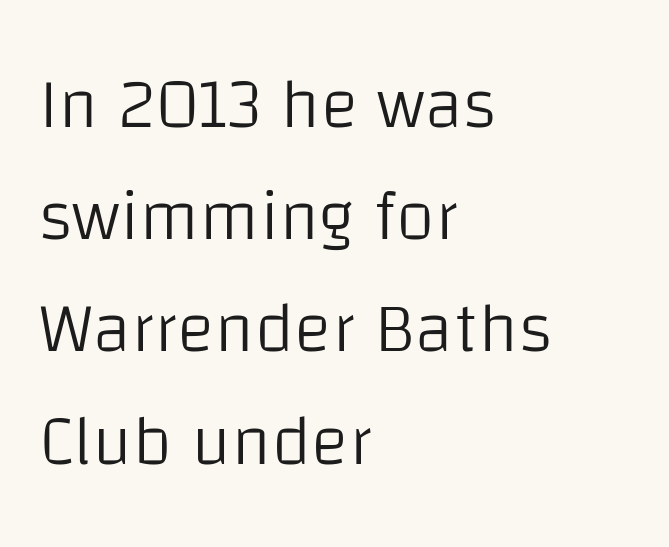
{"serif": "no", "italic": "no", "bold": "no", "weight": "light", "width": "normal", "stroke_contrast": "low", "x_height": "large", "monospaced": "no", "underline": "no", "align": "left", "line_spacing": "normal", "line_spacing_ratio": 1.58, "letter_spacing": "normal", "letter_spacing_em": 0.0, "glyph_px": 71}
